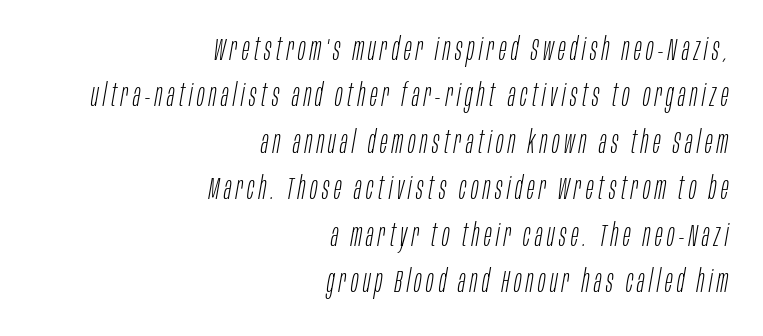
The image shows 31 px light, condensed type, italic (leaning right); set right-aligned, normal line spacing (1.5x), not underlined; low stroke contrast and a large x-height.
